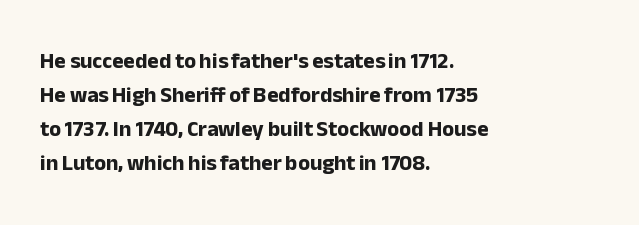
{"italic": "no", "bold": "yes", "underline": "no", "align": "left", "line_spacing": "normal", "line_spacing_ratio": 1.55, "letter_spacing": "normal", "letter_spacing_em": 0.0, "glyph_px": 22}
